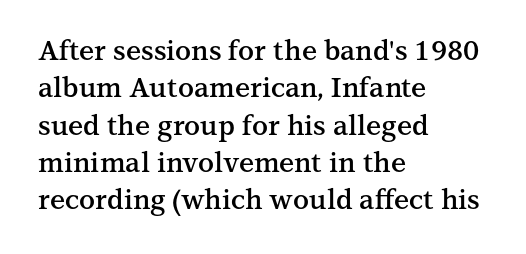
Rendered with straight, roman letterforms. This is moderately heavy type, rendered in semibold. Unmarked baselines from the first word to the last. If you measured baseline to baseline, you'd find a middling distance. Each word holds together tightly as a unit, with standard inter-letter gaps. Teacher's note: observe the even left margin — that is flush-left alignment.
